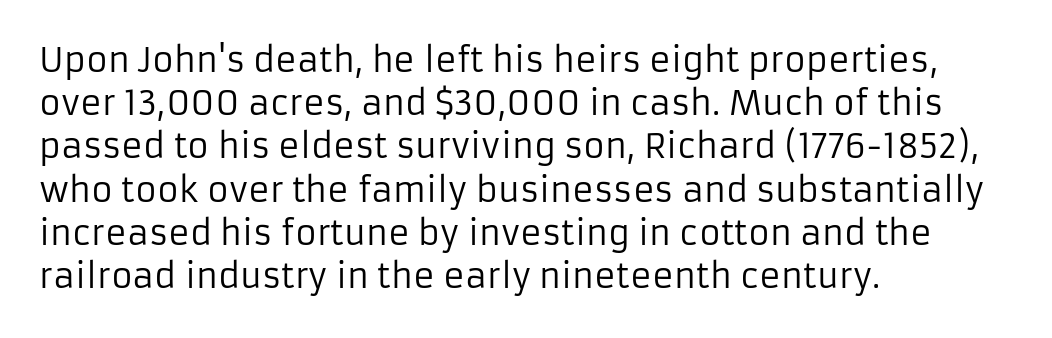
The image shows 33 px regular-weight sans-serif type, upright; set left-aligned, normal line spacing (1.31x), normal letter spacing, not underlined; low stroke contrast and a medium x-height.
